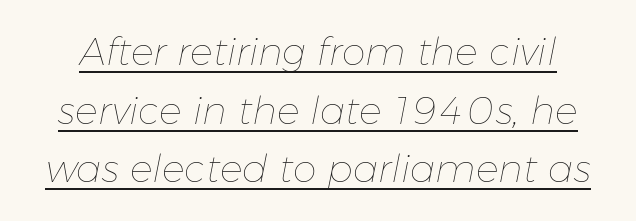
{"italic": "yes", "lean": "right", "slant_degrees": 11, "bold": "no", "weight": "thin", "width": "normal", "stroke_contrast": "low", "x_height": "medium", "monospaced": "no", "underline": "yes", "line_spacing": "normal", "line_spacing_ratio": 1.54, "letter_spacing": "normal", "letter_spacing_em": 0.0, "glyph_px": 38}
